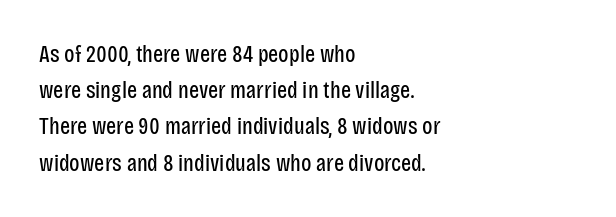
Q: Is the text bold? A: No.
Q: Is the text italic (slanted)? A: No, it is upright.
Q: Is the text underlined? A: No.
Q: How is the paragraph aligned? A: Left-aligned.
Q: Is the spacing between letters normal or unusually wide? A: Normal.
Q: Is the spacing between lines tight, normal or loose? A: Normal.
